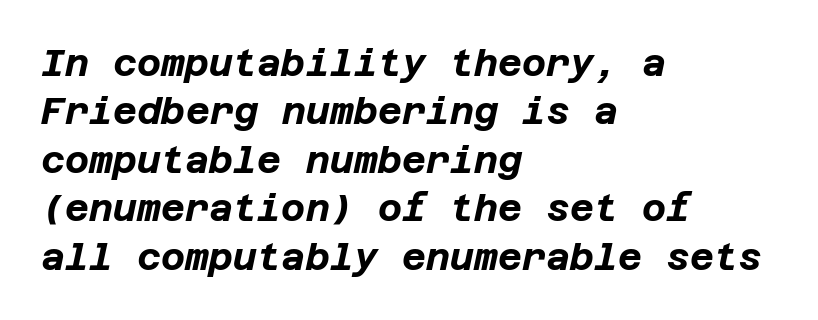
The lines in this sample share a left origin and differ only in where they stop. Slanted lettering throughout. Summary of vertical rhythm: regular, with standard interline spacing. The face used here has the dense, thick strokes of a bold. Characters follow at the spacing the type designer built in.
